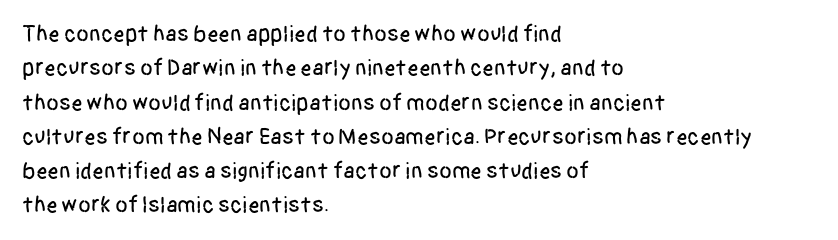
Q: Is the text italic (slanted)? A: No, it is upright.
Q: Is the text underlined? A: No.
Q: How is the paragraph aligned? A: Left-aligned.
Q: Is the spacing between letters normal or unusually wide? A: Normal.
Q: Is the spacing between lines tight, normal or loose? A: Normal.
